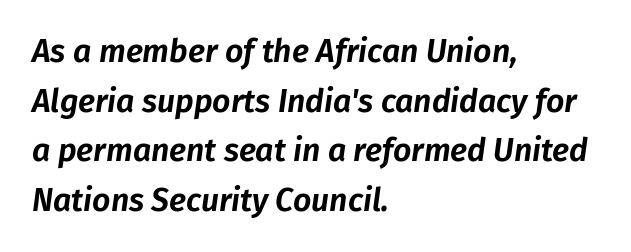
The image shows 32 px text type, italic (leaning right); set left-aligned, normal line spacing (1.55x), normal letter spacing, not underlined; low stroke contrast and a medium x-height.
